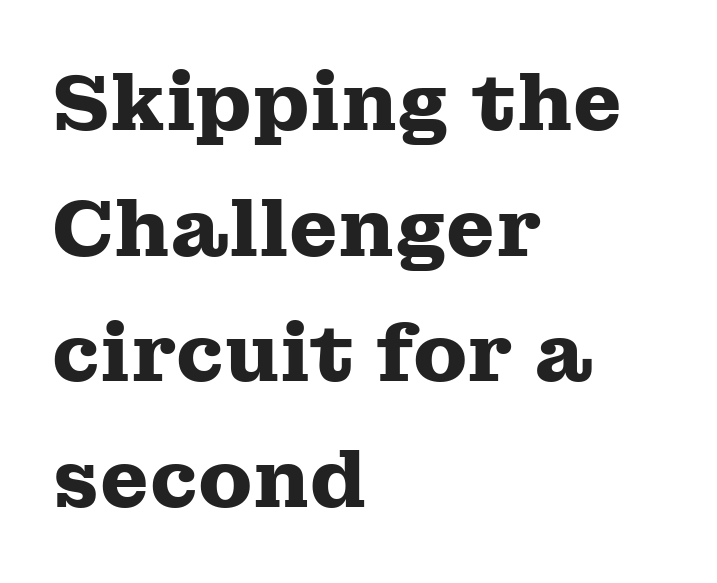
{"serif": "yes", "italic": "no", "bold": "yes", "weight": "heavy", "width": "wide", "stroke_contrast": "medium", "x_height": "medium", "monospaced": "no", "underline": "no", "align": "left", "line_spacing": "normal", "line_spacing_ratio": 1.59, "letter_spacing": "normal", "letter_spacing_em": 0.0, "glyph_px": 79}
